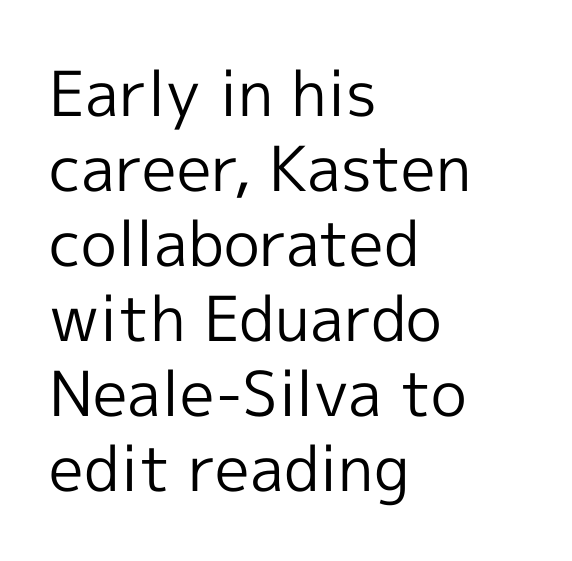
Every character sits straight up, as roman type does. Type style note: lacks serifs. Unmarked baselines from the first word to the last. Compared with a typical body face, this is equally light or lighter still. Honestly, the letter spacing is just normal — you wouldn't notice it. Alignment: flush left.
